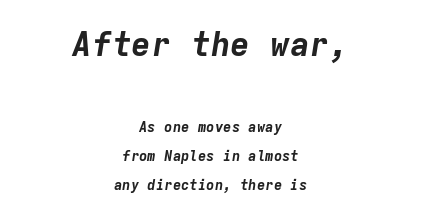
Honestly, the letter spacing is just normal — you wouldn't notice it. This rendering features lettering with no underline. Italic? Definitely — the glyphs are oblique. The letters are bold, with thick, heavy strokes. Does the copy run flush right? No — it is centered line by line.
